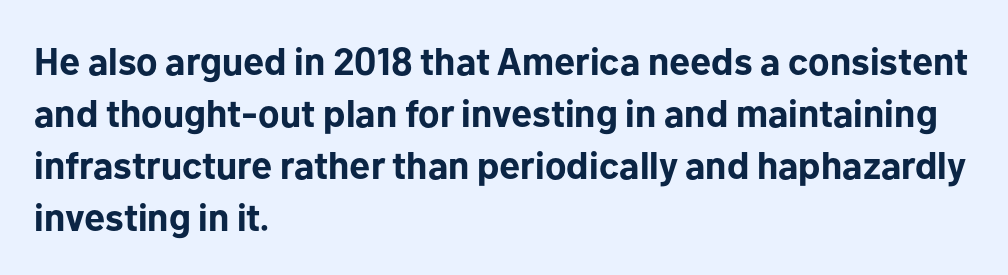
The image shows 38 px bold sans-serif type, upright; set left-aligned, normal line spacing (1.37x), normal letter spacing, not underlined; low stroke contrast and a medium x-height.
